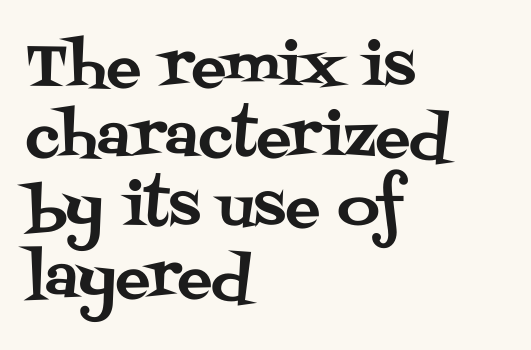
The rag falls on the right side of this text block. Here the designer chose a conventional face with non-uniform glyph widths. Vertical strokes here are truly vertical. Does the type have serifs? Yes, each stem ends in a small foot. Words float on clear page, feet unadorned.
